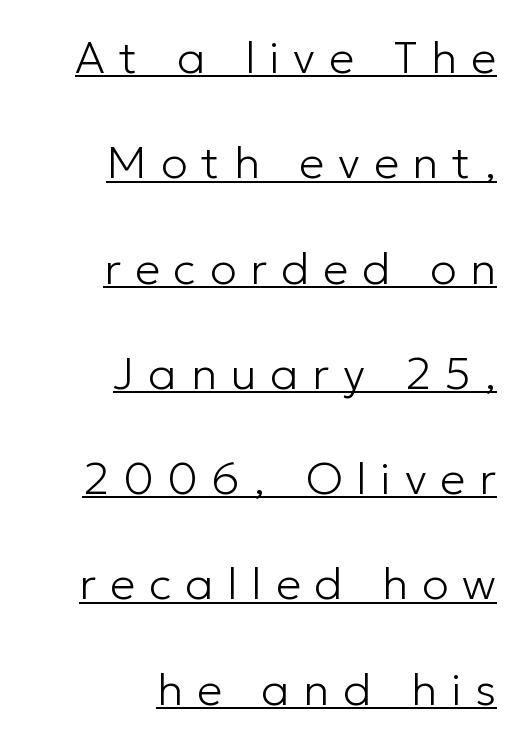
Serif or sans? Sans — the stroke terminals are bare. Notice how a bar underscores the lettering throughout. Spacing verdict: proportional, widths tailored to each character. Stem width sits at or under what a default text font uses. The letterforms stand isolated, each surrounded by extra space. Quick note: not italic, upright.
